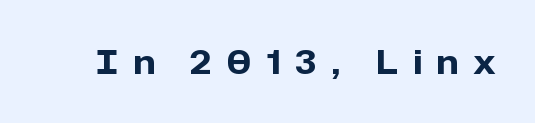
The image shows 32 px heavy sans-serif type, upright; set unusually wide letter spacing (+0.47 em), not underlined; low stroke contrast and a medium x-height.
